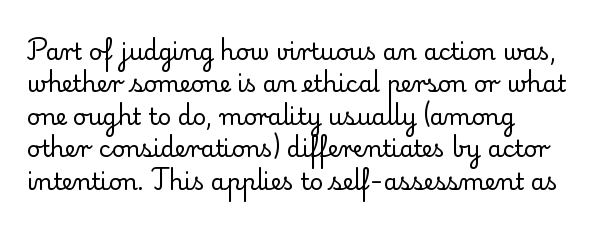
Q: Is the text bold? A: No.
Q: Is the text italic (slanted)? A: No, it is upright.
Q: Is the text underlined? A: No.
Q: Is the spacing between letters normal or unusually wide? A: Normal.
Q: Is the spacing between lines tight, normal or loose? A: Normal.
